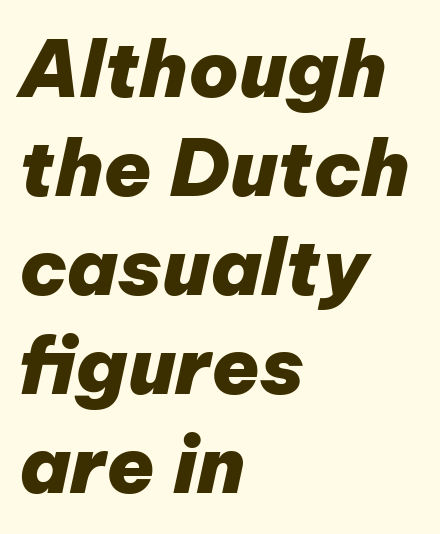
Q: Is the text bold? A: Yes.
Q: Is the text italic (slanted)? A: Yes, it leans right by about 12 degrees.
Q: Is the text underlined? A: No.
Q: How is the paragraph aligned? A: Left-aligned.
Q: Is the spacing between letters normal or unusually wide? A: Normal.
Q: Is the spacing between lines tight, normal or loose? A: Normal.
Q: Width (condensed, normal, or wide)? A: Normal.
Q: Stroke contrast? A: Low.
Q: x-height? A: Medium.
Q: Monospaced? A: No.
